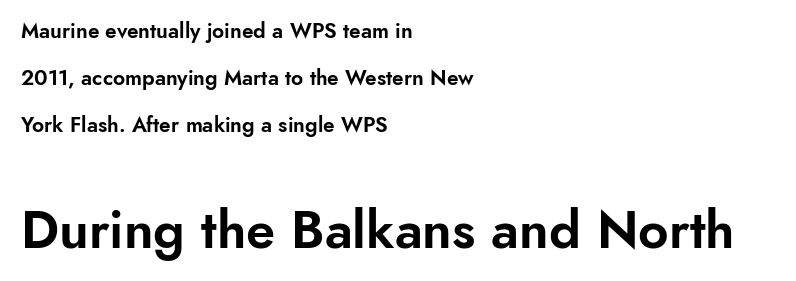
{"serif": "no", "italic": "no", "width": "normal", "stroke_contrast": "low", "x_height": "small", "monospaced": "no", "underline": "no", "align": "left", "line_spacing": "loose", "line_spacing_ratio": 2.25, "letter_spacing": "normal", "letter_spacing_em": 0.0, "larger_block": "second", "size_ratio": 2.52, "glyph_px": 53}
